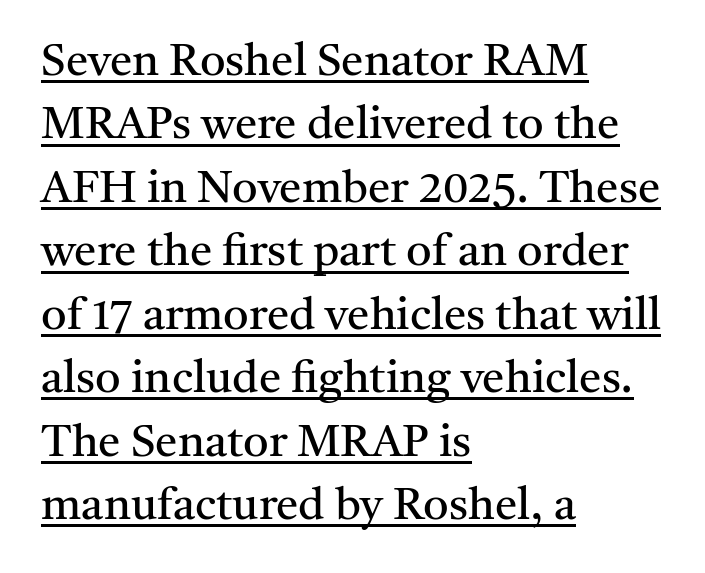
Q: Is the text bold? A: No.
Q: Is the text italic (slanted)? A: No, it is upright.
Q: Is the typeface a serif or a sans-serif typeface? A: Serif.
Q: Is the text underlined? A: Yes.
Q: How is the paragraph aligned? A: Left-aligned.
Q: Is the spacing between letters normal or unusually wide? A: Normal.
Q: Is the spacing between lines tight, normal or loose? A: Normal.
Q: Width (condensed, normal, or wide)? A: Normal.
Q: Stroke contrast? A: Medium.
Q: x-height? A: Medium.
Q: Monospaced? A: No.
